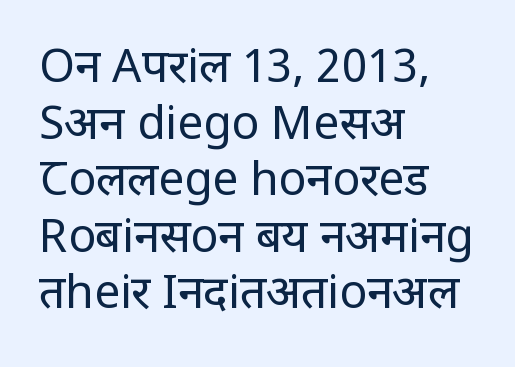
Q: Is the text bold? A: No.
Q: Is the text italic (slanted)? A: No, it is upright.
Q: Is the typeface a serif or a sans-serif typeface? A: Sans-serif.
Q: Is the text underlined? A: No.
Q: How is the paragraph aligned? A: Left-aligned.
Q: Is the spacing between letters normal or unusually wide? A: Normal.
Q: Width (condensed, normal, or wide)? A: Condensed.
Q: Stroke contrast? A: Low.
Q: x-height? A: Large.
Q: Monospaced? A: No.
